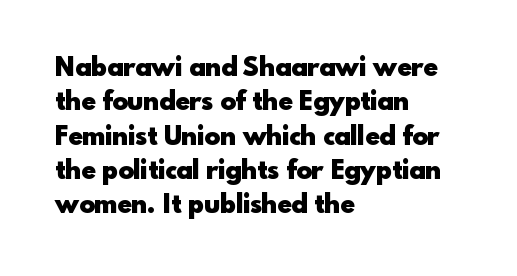
The image shows 26 px bold type, upright; set left-aligned, normal line spacing (1.32x), normal letter spacing, not underlined.
